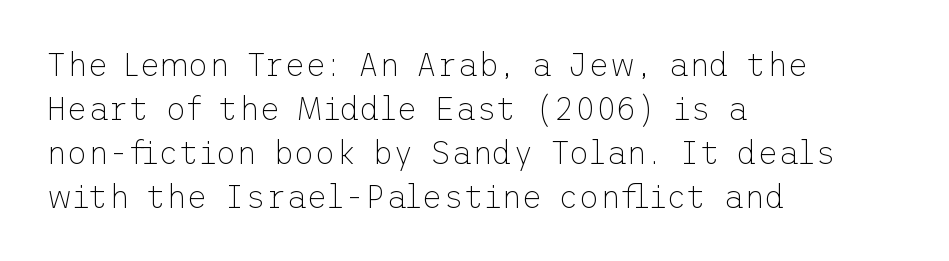
Q: Is the text bold? A: No.
Q: Is the text italic (slanted)? A: No, it is upright.
Q: Is the typeface a serif or a sans-serif typeface? A: Sans-serif.
Q: Is the text underlined? A: No.
Q: How is the paragraph aligned? A: Left-aligned.
Q: Is the spacing between letters normal or unusually wide? A: Normal.
Q: Is the spacing between lines tight, normal or loose? A: Normal.
Q: Width (condensed, normal, or wide)? A: Normal.
Q: Stroke contrast? A: Low.
Q: x-height? A: Medium.
